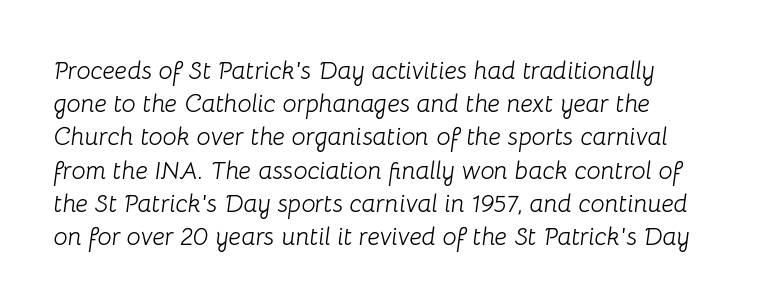
{"italic": "yes", "lean": "right", "slant_degrees": 8, "bold": "no", "underline": "no", "line_spacing": "normal", "line_spacing_ratio": 1.33, "letter_spacing": "normal", "letter_spacing_em": 0.0, "glyph_px": 25}
